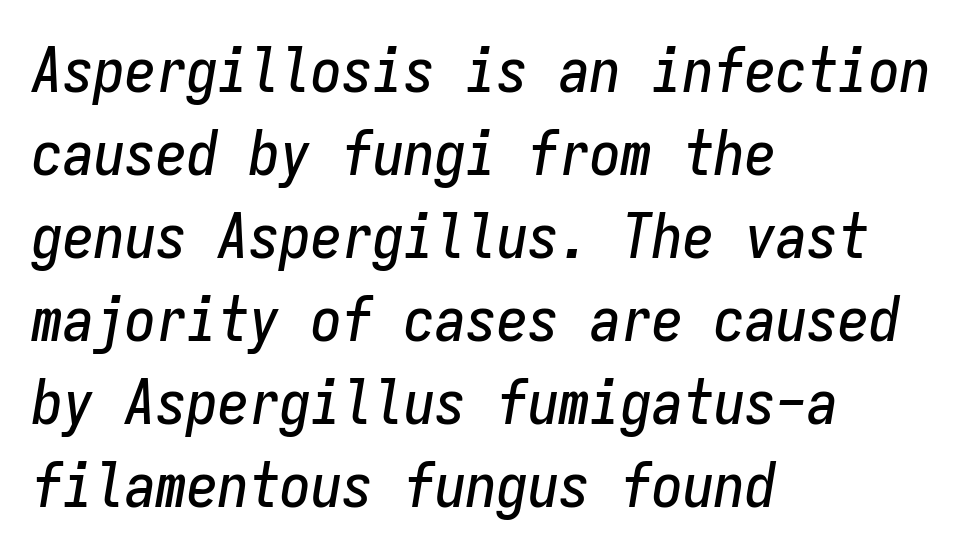
Check the space under the baseline: it is left empty. Characters follow at the spacing the type designer built in. Do the characters align in a grid? Yes, the font is monospaced. Horizontal bands of white between lines are of average thickness. These lines are set flush left with a ragged right edge. This sample uses an oblique cut, with every glyph tilted off the vertical.
